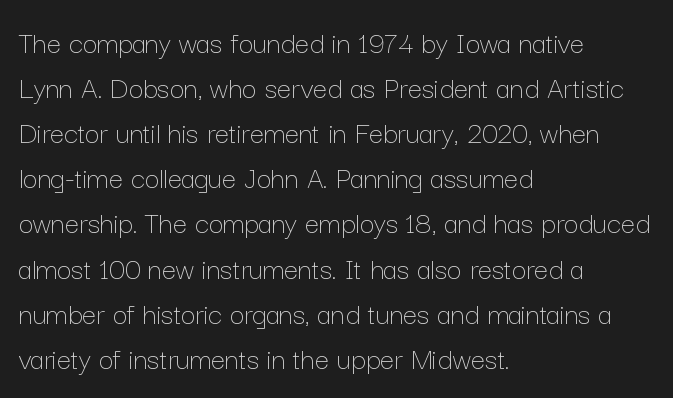
The lettering stays uniformly vertical, giving the passage a roman look. All the whitespace from short lines collects on the right. Beneath every word, the page is bare. What stands out about the letter spacing? Nothing — it is the standard amount. Weight: not bold — regular or lighter.
